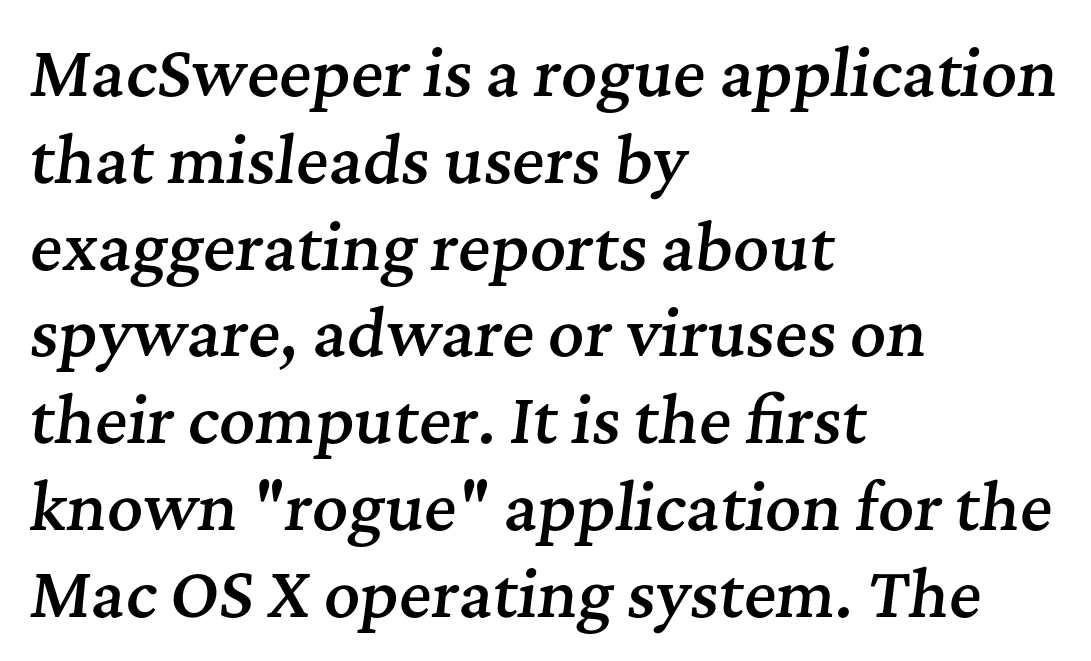
Spacing verdict: proportional, widths tailored to each character. The whole block is typeset with a tilt. The horizontal fit of the characters is conventional and even. Stroke terminals: seriffed. One-word summary of the alignment: left. Stems and bowls a touch heavier than normal — semibold.
